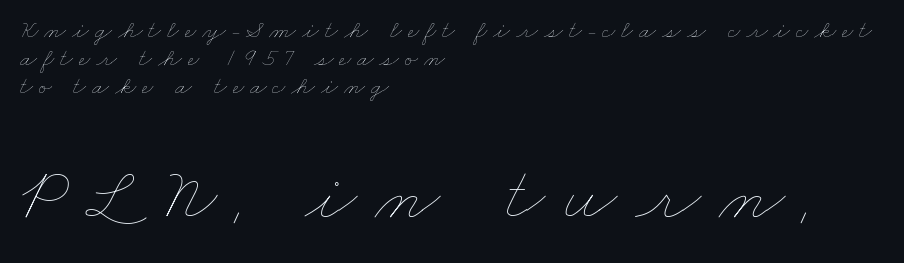
Horizontal bands of white between lines are thin slivers. Is the letter spacing exaggerated? Yes — the characters are pushed far apart. Glance below the letters and you will spot only blank space. The rag falls on the right side of this text block. Weight class: somewhere from thin through regular.
